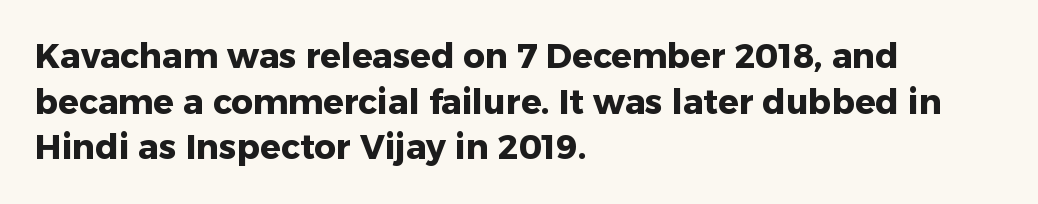
The image shows 34 px heavy sans-serif type, upright; set left-aligned, normal line spacing (1.34x), normal letter spacing, not underlined; low stroke contrast and a medium x-height.
